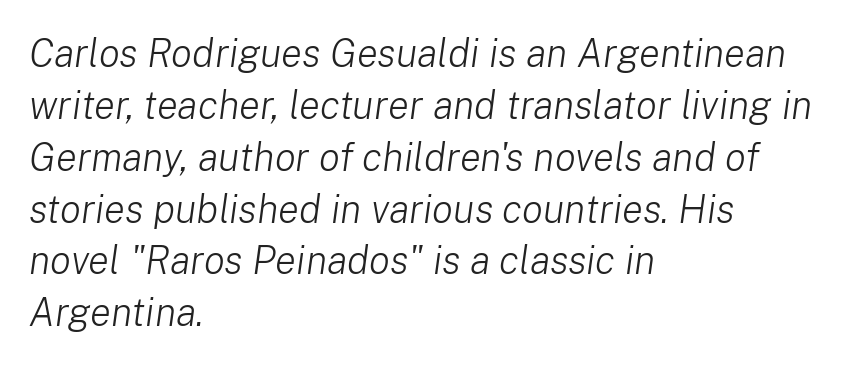
The image shows 39 px light type, italic (leaning right); set left-aligned, normal line spacing (1.33x), normal letter spacing, not underlined; low stroke contrast and a medium x-height.
